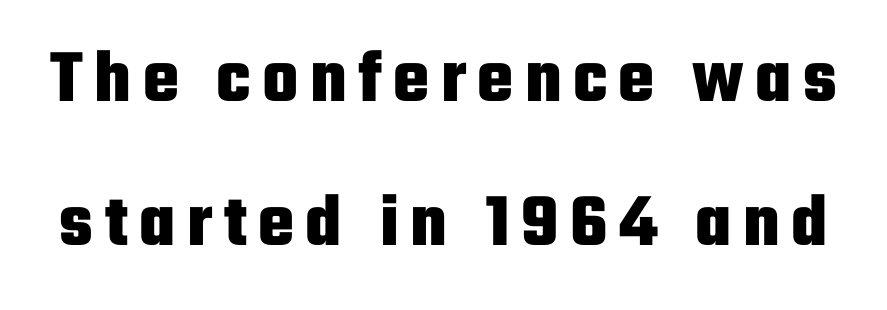
Anything drawn beneath the words? Only blank space. The sample has been set heavy, in full bold. A typesetter would call this proportional, since set widths differ per character. Type style note: lacks serifs.
